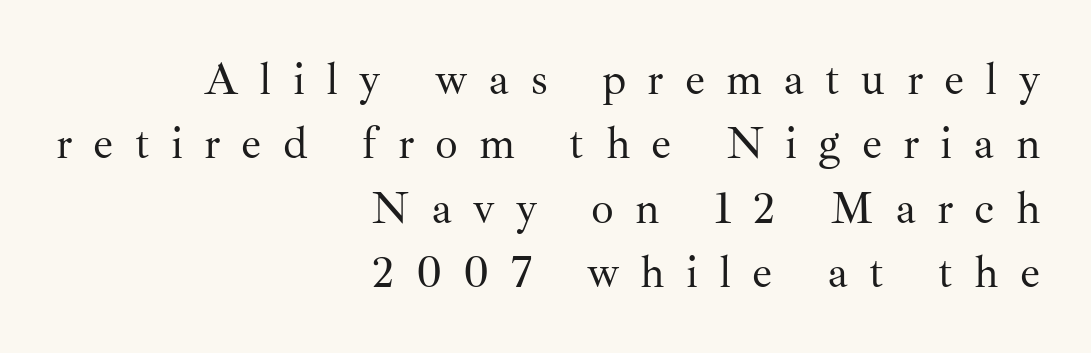
The image shows 45 px regular-weight serif type, upright; set right-aligned, normal line spacing (1.43x), unusually wide letter spacing (+0.47 em), not underlined; medium stroke contrast and a small x-height.
